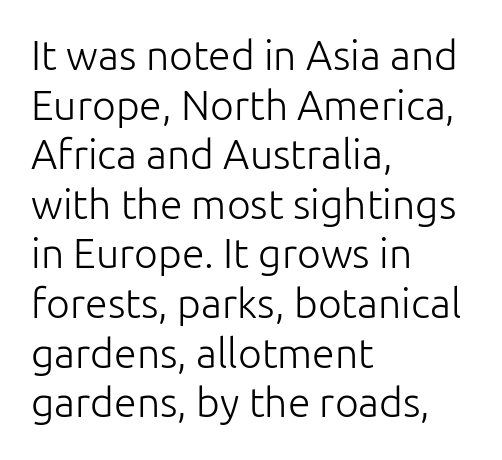
This is not heavy type; no bold has been used. Anything drawn beneath the words? Only blank space. Short and long lines alike share a common starting point at left. Notice how the stems are strictly vertical — no italics here.
